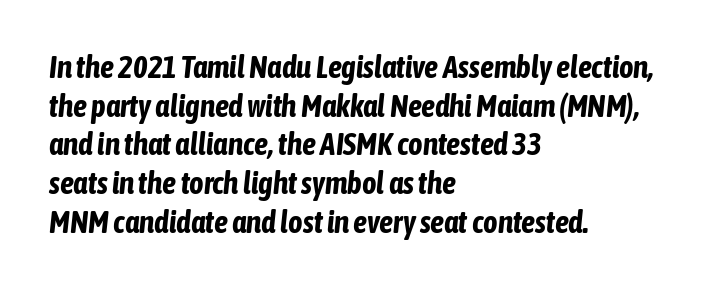
{"italic": "yes", "lean": "right", "slant_degrees": 6, "bold": "yes", "weight": "bold", "width": "condensed", "stroke_contrast": "low", "x_height": "medium", "monospaced": "no", "underline": "no", "align": "left", "line_spacing": "normal", "line_spacing_ratio": 1.25, "letter_spacing": "normal", "letter_spacing_em": 0.0, "glyph_px": 31}
